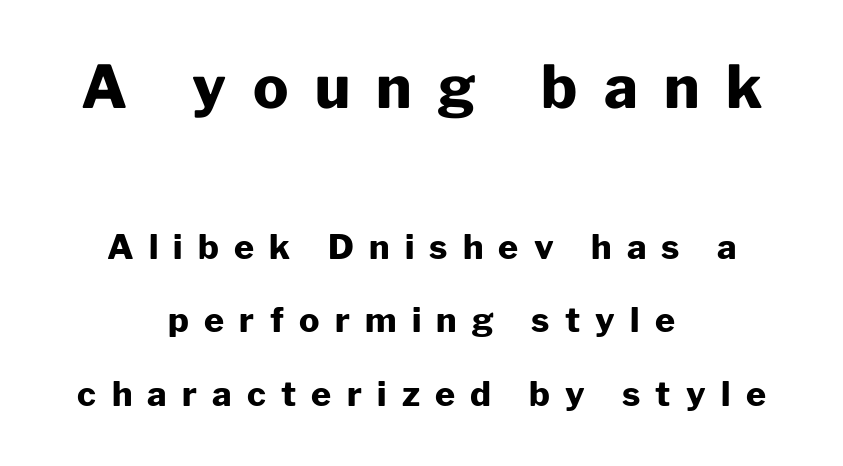
Q: Is the text bold? A: Yes.
Q: Is the text italic (slanted)? A: No, it is upright.
Q: Is the typeface a serif or a sans-serif typeface? A: Sans-serif.
Q: Is the text underlined? A: No.
Q: How is the paragraph aligned? A: Centered.
Q: Is the spacing between letters normal or unusually wide? A: Unusually wide.
Q: Is the spacing between lines tight, normal or loose? A: Loose.
Q: Which block of text is set in a larger size, the first (top) or the second (bottom)? A: The first (top) one.
Q: Width (condensed, normal, or wide)? A: Normal.
Q: Stroke contrast? A: Low.
Q: x-height? A: Medium.
Q: Monospaced? A: No.
